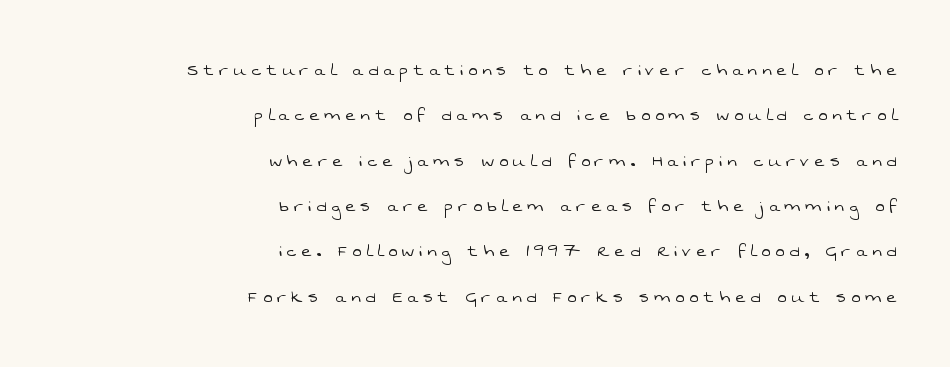
{"bold": "no", "underline": "no", "align": "right", "line_spacing": "loose", "line_spacing_ratio": 2.16, "letter_spacing": "wide", "letter_spacing_em": 0.25, "glyph_px": 21}
